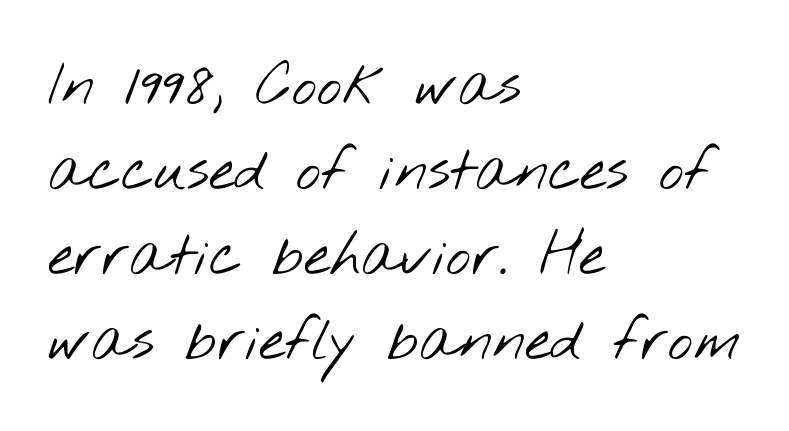
Each letter keeps its own natural width here, so spacing adapts to shape. These glyphs show unthickened strokes, regular width or finer. A bare baseline throughout the passage. In CSS terms this would be text-align: left.
